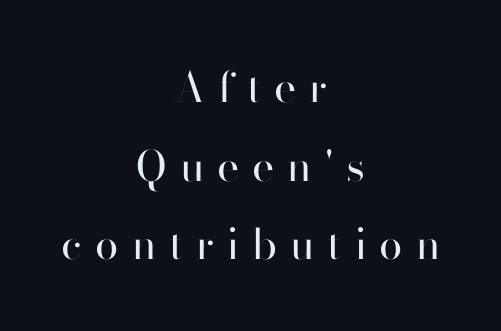
{"serif": "no", "italic": "no", "bold": "no", "weight": "regular", "width": "normal", "stroke_contrast": "high", "x_height": "small", "monospaced": "no", "underline": "no", "align": "center", "line_spacing_ratio": 1.87, "letter_spacing": "wide", "letter_spacing_em": 0.31, "glyph_px": 42}
